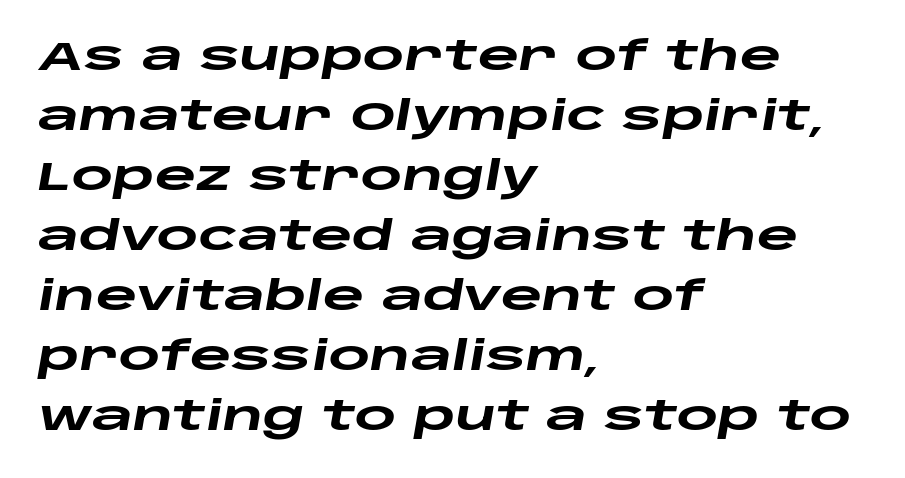
All the whitespace from short lines collects on the right. A normal amount of white space separates one row of letters from the next. Designer's note — italics engaged. Anything drawn beneath the words? Only blank space. The type is set solid horizontally, with unmodified tracking.
